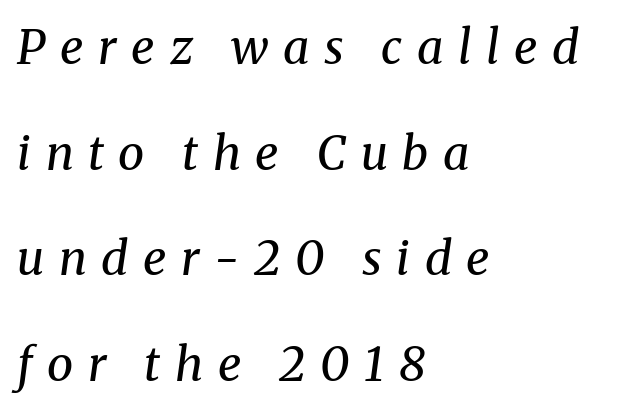
Airy leading. The passage is arranged the way most books set body copy — flush left. There's an unmistakable incline to the writing here. The specimen omits any rule beneath the text block's lines. This sample has the flowing, uneven cadence of proportional lettering. Type style note: has serifs.
